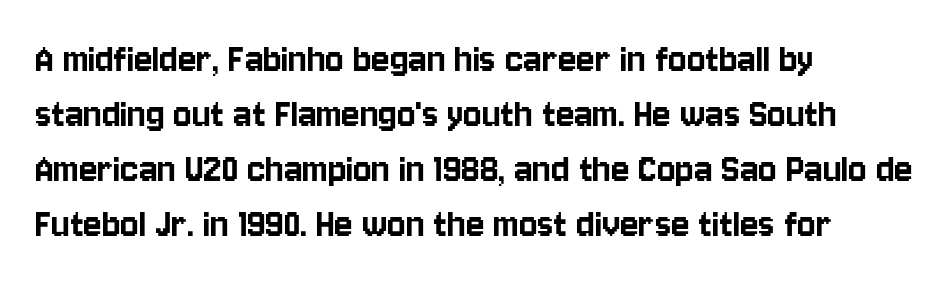
Q: Is the text italic (slanted)? A: No, it is upright.
Q: Is the typeface a serif or a sans-serif typeface? A: Sans-serif.
Q: Is the text underlined? A: No.
Q: How is the paragraph aligned? A: Left-aligned.
Q: Is the spacing between letters normal or unusually wide? A: Normal.
Q: Is the spacing between lines tight, normal or loose? A: Normal.
Q: Width (condensed, normal, or wide)? A: Condensed.
Q: Stroke contrast? A: Low.
Q: x-height? A: Large.
Q: Monospaced? A: No.
